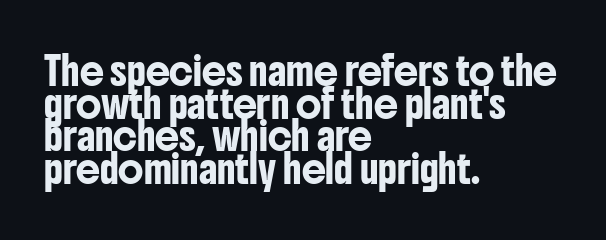
{"italic": "no", "underline": "no", "align": "left", "line_spacing_ratio": 1.21, "letter_spacing": "normal", "letter_spacing_em": 0.0, "glyph_px": 27}
